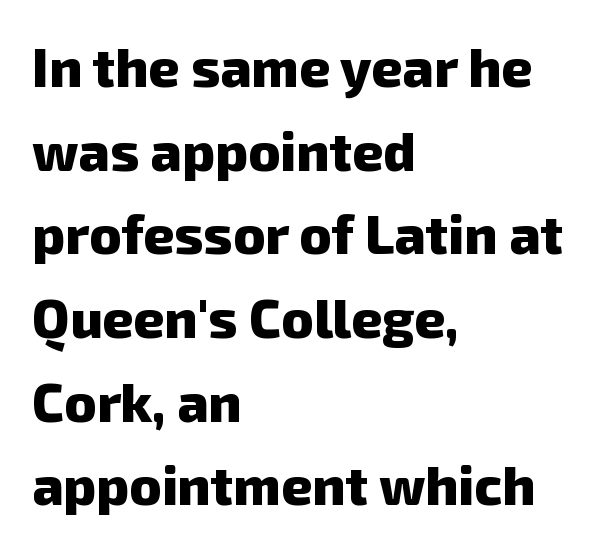
Q: Is the text bold? A: Yes.
Q: Is the typeface a serif or a sans-serif typeface? A: Sans-serif.
Q: Is the text underlined? A: No.
Q: How is the paragraph aligned? A: Left-aligned.
Q: Is the spacing between letters normal or unusually wide? A: Normal.
Q: Is the spacing between lines tight, normal or loose? A: Normal.
Q: Width (condensed, normal, or wide)? A: Normal.
Q: Stroke contrast? A: Low.
Q: x-height? A: Medium.
Q: Monospaced? A: No.
